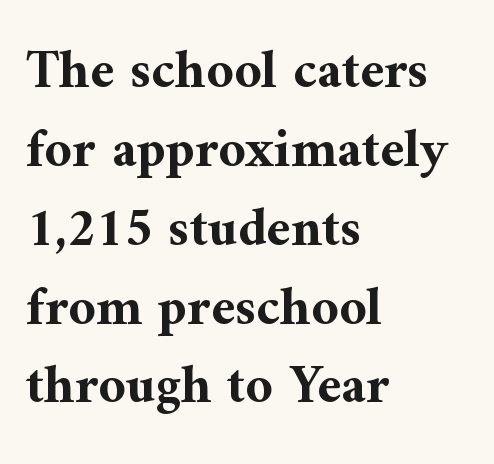
{"serif": "yes", "italic": "no", "bold": "yes", "weight": "bold", "width": "normal", "stroke_contrast": "medium", "x_height": "medium", "monospaced": "no", "underline": "no", "align": "left", "line_spacing": "normal", "line_spacing_ratio": 1.46, "letter_spacing": "normal", "letter_spacing_em": 0.0, "glyph_px": 54}
